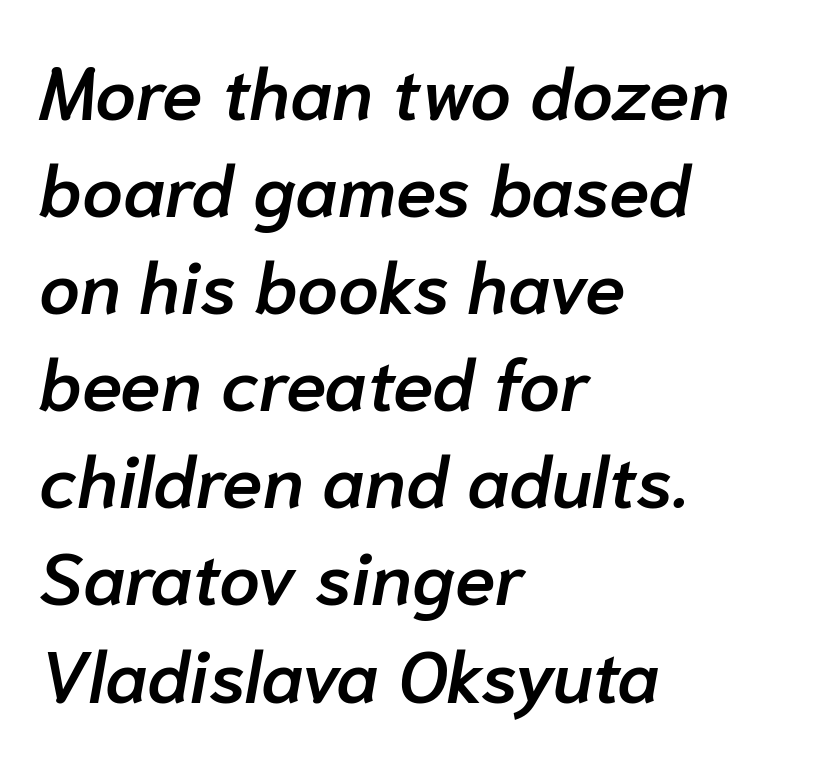
The image shows 73 px semibold type, italic (leaning right); set left-aligned, normal line spacing (1.33x), normal letter spacing, not underlined; low stroke contrast and a medium x-height.
